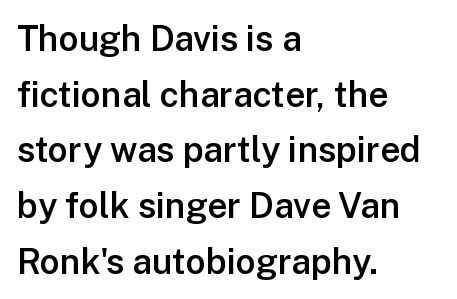
Rendered with straight, roman letterforms. These lines are set flush left with a ragged right edge. Evenly set lines give the paragraph a standard silhouette. I'd describe the lettering as semibold — firm but not a full bold. The font family rendered here belongs to the sans-serif group.
